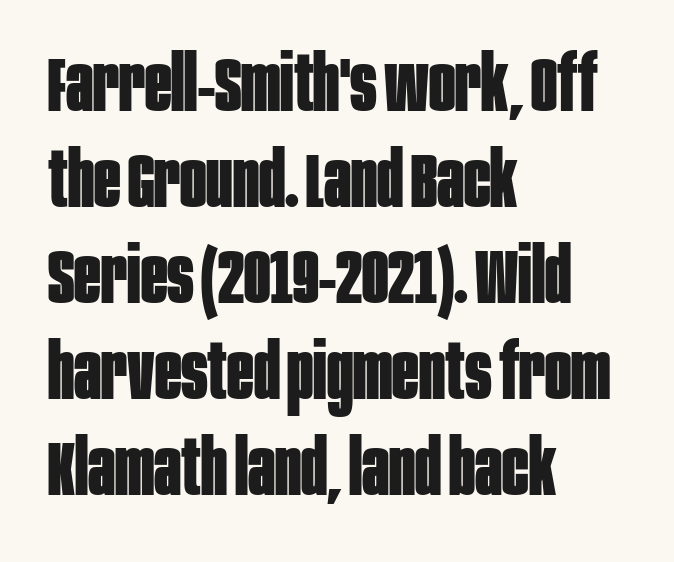
There is no visible air inserted between adjacent glyphs. Is this a fixed-width face? No — the glyphs have proportional, varying widths. Descenders are the only things crossing below the line. A full-strength bold gives these letters their thick strokes.
